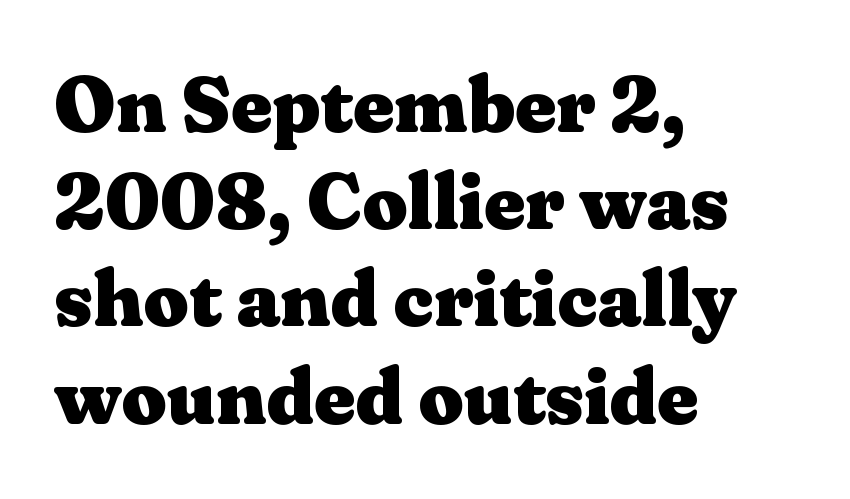
Q: Is the text bold? A: Yes.
Q: Is the text italic (slanted)? A: No, it is upright.
Q: Is the typeface a serif or a sans-serif typeface? A: Serif.
Q: Is the text underlined? A: No.
Q: How is the paragraph aligned? A: Left-aligned.
Q: Is the spacing between letters normal or unusually wide? A: Normal.
Q: Width (condensed, normal, or wide)? A: Wide.
Q: Stroke contrast? A: Medium.
Q: x-height? A: Medium.
Q: Monospaced? A: No.
